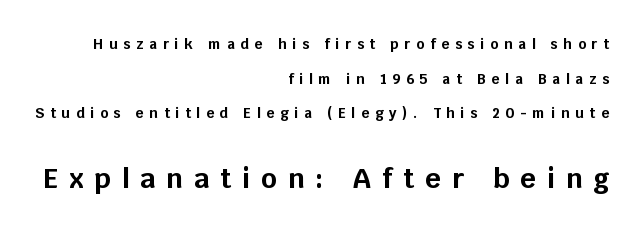
The image shows 27 px bold type, upright; set right-aligned, loose line spacing (2.48x), unusually wide letter spacing (+0.41 em), not underlined; the second (bottom) block is 1.93x larger.
